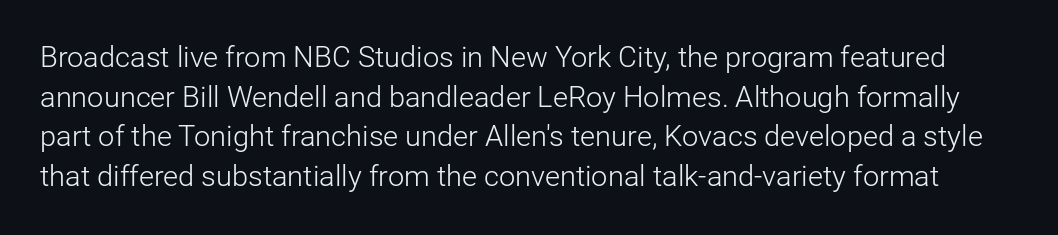
The image shows 29 px light sans-serif type, upright; set normal line spacing (1.37x), normal letter spacing, not underlined; low stroke contrast and a medium x-height.
